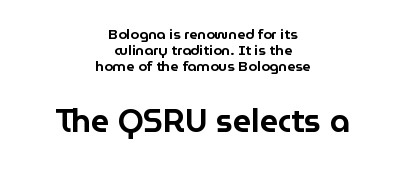
Q: Is the text italic (slanted)? A: No, it is upright.
Q: Is the typeface a serif or a sans-serif typeface? A: Sans-serif.
Q: Is the text underlined? A: No.
Q: How is the paragraph aligned? A: Centered.
Q: Is the spacing between letters normal or unusually wide? A: Normal.
Q: Is the spacing between lines tight, normal or loose? A: Tight.
Q: Which block of text is set in a larger size, the first (top) or the second (bottom)? A: The second (bottom) one.
Q: Width (condensed, normal, or wide)? A: Normal.
Q: Stroke contrast? A: Low.
Q: x-height? A: Medium.
Q: Monospaced? A: No.
